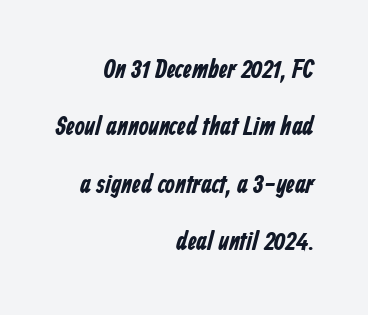
Q: Is the text bold? A: Yes.
Q: Is the text underlined? A: No.
Q: How is the paragraph aligned? A: Right-aligned.
Q: Is the spacing between letters normal or unusually wide? A: Normal.
Q: Is the spacing between lines tight, normal or loose? A: Loose.
